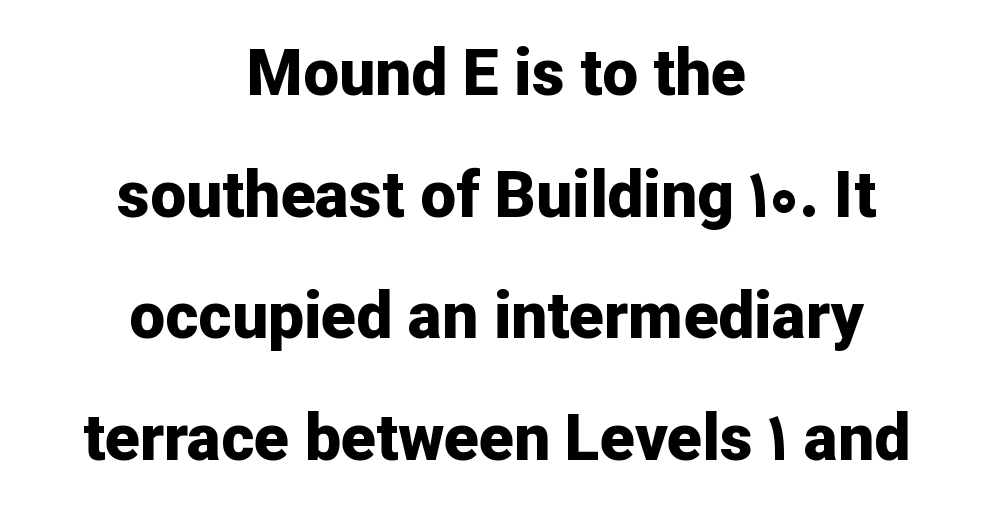
{"serif": "no", "italic": "no", "bold": "yes", "weight": "bold", "width": "normal", "stroke_contrast": "low", "x_height": "medium", "monospaced": "no", "underline": "no", "align": "center", "line_spacing": "loose", "line_spacing_ratio": 1.9, "letter_spacing": "normal", "letter_spacing_em": 0.0, "glyph_px": 64}
